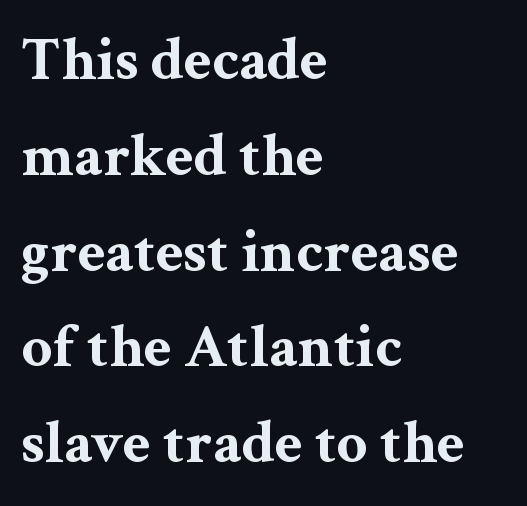
Honestly, there is no underline to notice here at all. Typographically, this falls in the serif category. The rendering uses natural spacing where letterforms have individual widths. Visually the block forms a straight wall on the left and a jagged coastline on the right. This rendering leaves character spacing at its baseline value. Characters remain perfectly vertical along every line.
